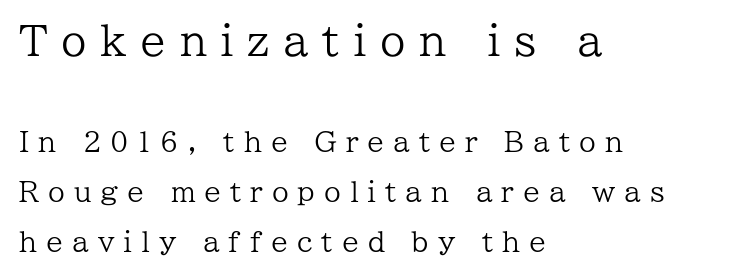
Q: Is the text bold? A: No.
Q: Is the text italic (slanted)? A: No, it is upright.
Q: Is the typeface a serif or a sans-serif typeface? A: Serif.
Q: Is the text underlined? A: No.
Q: How is the paragraph aligned? A: Left-aligned.
Q: Is the spacing between letters normal or unusually wide? A: Unusually wide.
Q: Which block of text is set in a larger size, the first (top) or the second (bottom)? A: The first (top) one.
Q: Width (condensed, normal, or wide)? A: Normal.
Q: Stroke contrast? A: Low.
Q: x-height? A: Medium.
Q: Monospaced? A: No.
